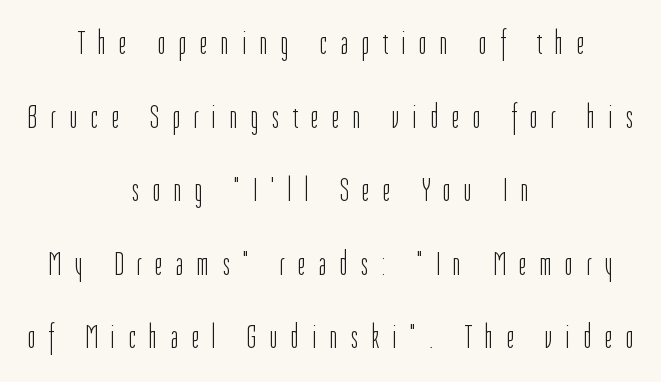
The image shows 33 px light, condensed sans-serif type, upright; set centered, loose line spacing (2.23x), unusually wide letter spacing (+0.41 em), not underlined; low stroke contrast and a medium x-height.
